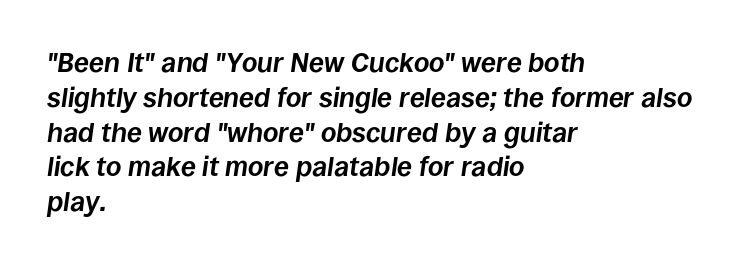
{"italic": "yes", "lean": "right", "slant_degrees": 8, "bold": "yes", "underline": "no", "align": "left", "line_spacing": "normal", "line_spacing_ratio": 1.29, "letter_spacing": "normal", "letter_spacing_em": 0.0, "glyph_px": 27}
